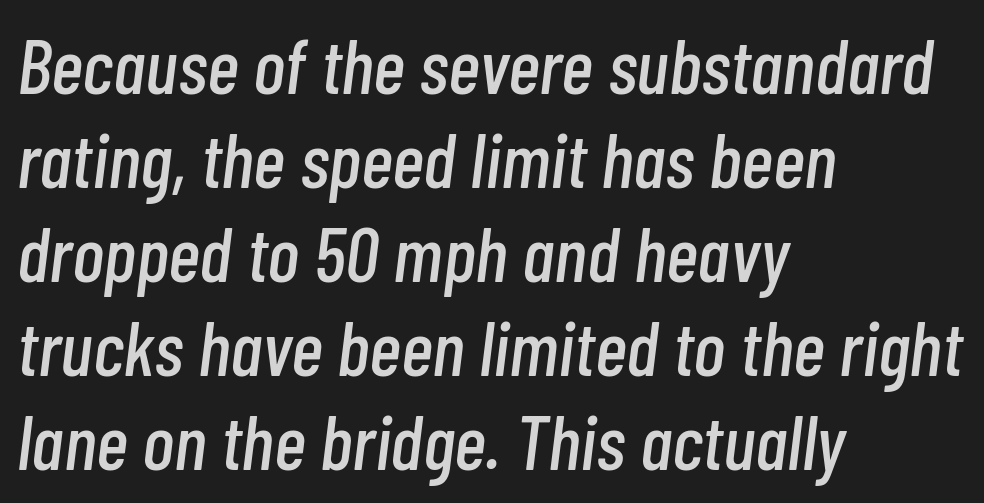
In terms of posture, this sample is oblique. This rendering features lettering with no underline. Here the designer chose a conventional face with non-uniform glyph widths. In CSS terms this would be text-align: left. Each word holds together tightly as a unit, with standard inter-letter gaps.
